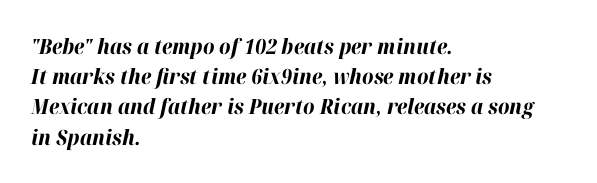
There's an unmistakable incline to the writing here. Summary of weight: heavy, a full bold. Evenly set lines give the paragraph a standard silhouette. All the whitespace from short lines collects on the right.
